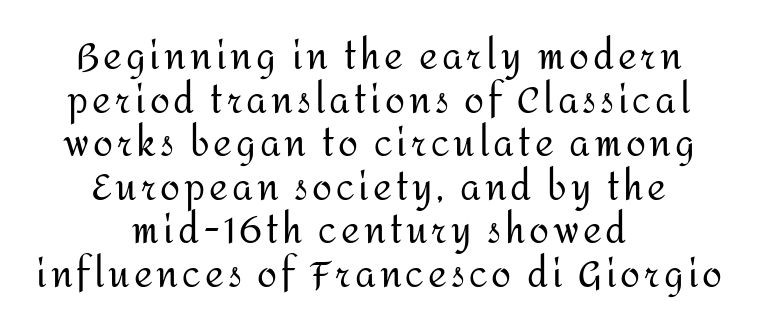
Beneath every word, the page is bare. Note the varied advance widths — an 'i' is clearly narrower than an 'm'. The lines in this sample share a center point and differ in where they start and stop. The characters display no serif detailing; their extremities are plain.
